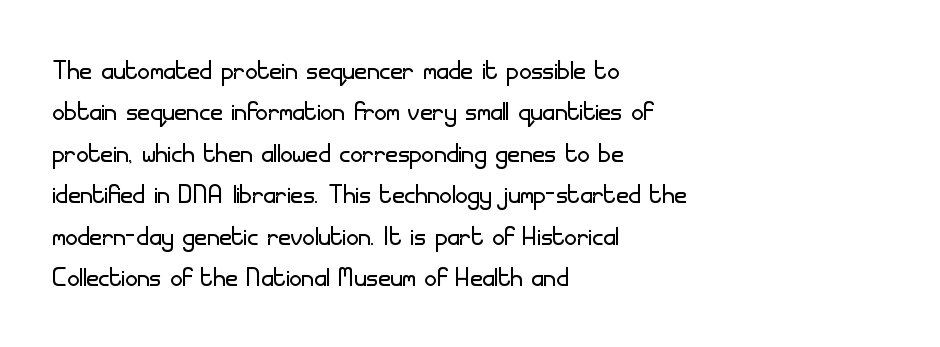
{"serif": "no", "italic": "no", "bold": "no", "weight": "light", "width": "normal", "stroke_contrast": "low", "x_height": "small", "monospaced": "no", "underline": "no", "align": "left", "line_spacing_ratio": 1.22, "letter_spacing": "normal", "letter_spacing_em": 0.0, "glyph_px": 34}
